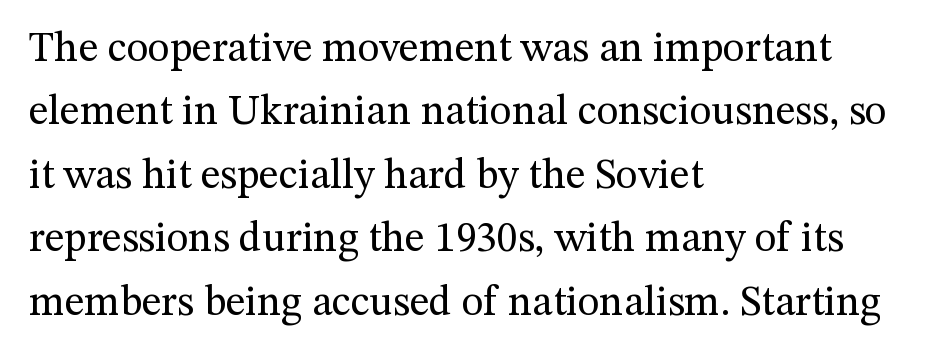
Underlining? Definitely not there. Character widths vary here, with narrow letters taking less room than wide ones. No extra tracking has been applied to these lines. Rendered with straight, roman letterforms.
